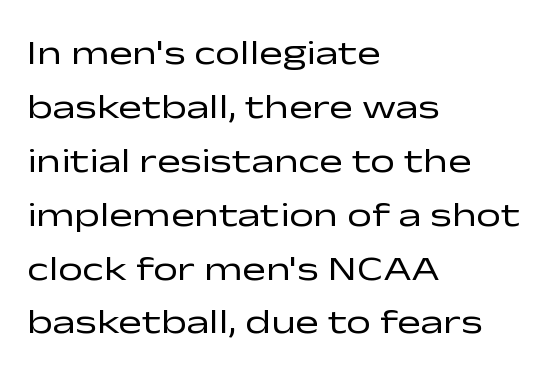
Q: Is the text bold? A: No.
Q: Is the text italic (slanted)? A: No, it is upright.
Q: Is the typeface a serif or a sans-serif typeface? A: Sans-serif.
Q: Is the text underlined? A: No.
Q: How is the paragraph aligned? A: Left-aligned.
Q: Is the spacing between letters normal or unusually wide? A: Normal.
Q: Is the spacing between lines tight, normal or loose? A: Normal.
Q: Width (condensed, normal, or wide)? A: Wide.
Q: Stroke contrast? A: Low.
Q: x-height? A: Medium.
Q: Monospaced? A: No.
